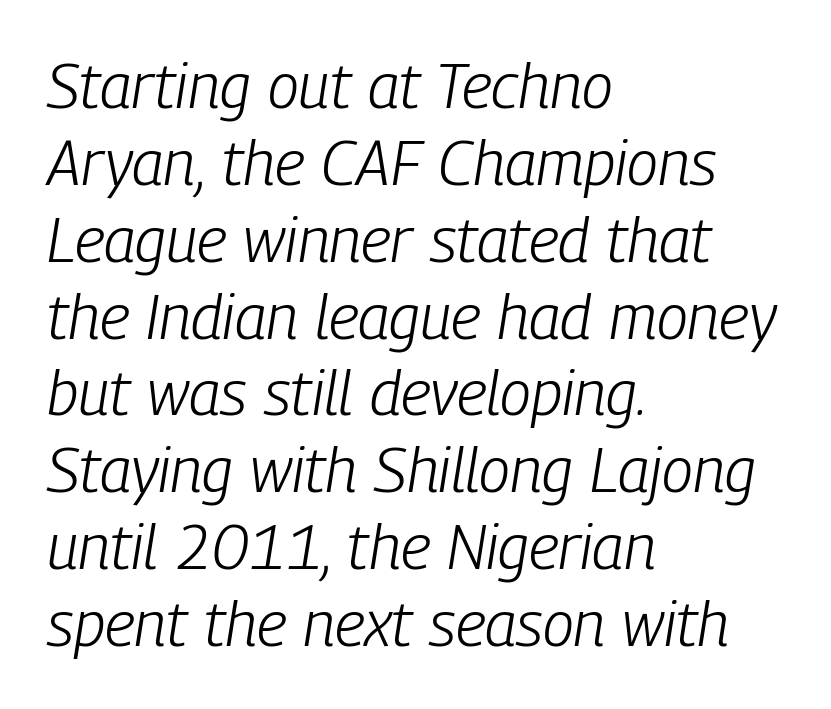
Q: Is the text bold? A: No.
Q: Is the text italic (slanted)? A: Yes, it leans right by about 9 degrees.
Q: Is the text underlined? A: No.
Q: How is the paragraph aligned? A: Left-aligned.
Q: Is the spacing between letters normal or unusually wide? A: Normal.
Q: Width (condensed, normal, or wide)? A: Condensed.
Q: Stroke contrast? A: Low.
Q: x-height? A: Medium.
Q: Monospaced? A: No.
